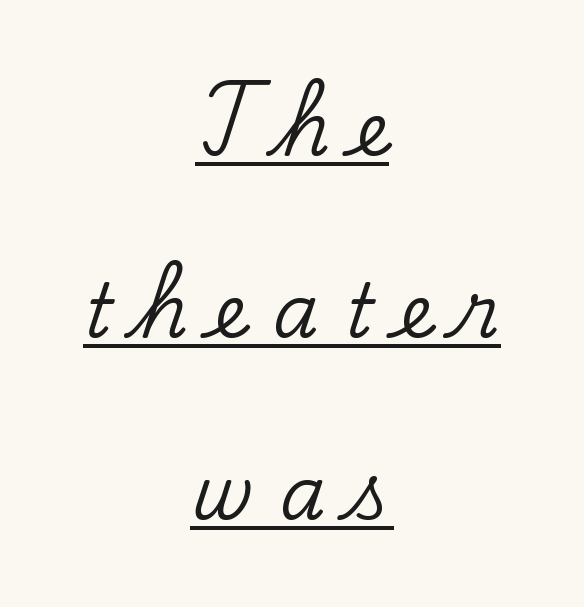
The image shows 74 px serif type; set centered, loose line spacing (2.46x), unusually wide letter spacing (+0.35 em), underlined; low stroke contrast and a small x-height.
